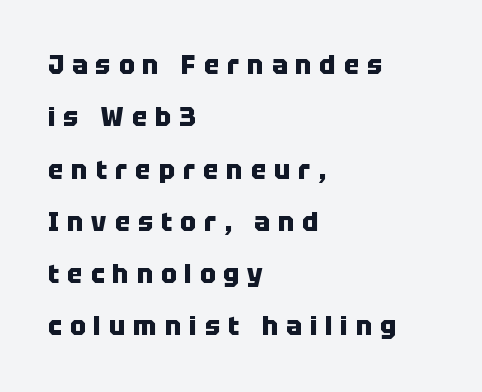
Q: Is the text bold? A: Yes.
Q: Is the text italic (slanted)? A: No, it is upright.
Q: Is the text underlined? A: No.
Q: How is the paragraph aligned? A: Left-aligned.
Q: Is the spacing between letters normal or unusually wide? A: Unusually wide.
Q: Is the spacing between lines tight, normal or loose? A: Loose.
